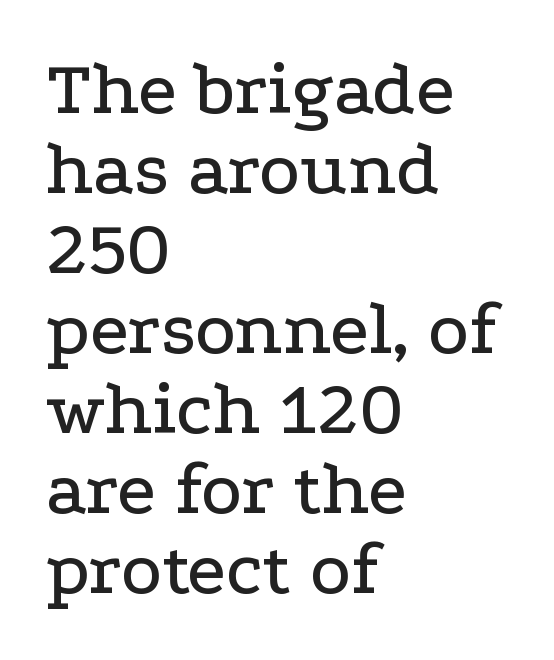
The glyphs in this specimen are seriffed. Character widths vary here, with narrow letters taking less room than wide ones. Honestly, the letter spacing is just normal — you wouldn't notice it. Does the lettering tilt? It doesn't — this is upright. The passage shown is not underscored anywhere. Does the leading feel generous? Not at all — it's pinched.
